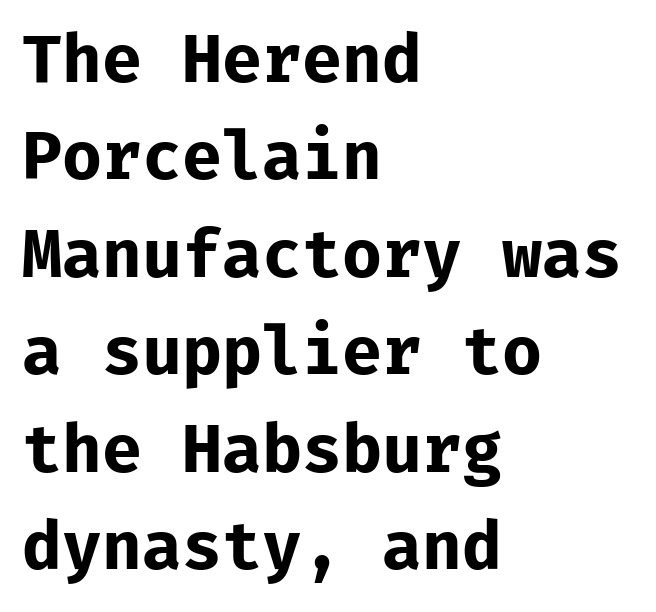
Q: Is the text bold? A: Yes.
Q: Is the text italic (slanted)? A: No, it is upright.
Q: Is the typeface a serif or a sans-serif typeface? A: Sans-serif.
Q: Is the text underlined? A: No.
Q: How is the paragraph aligned? A: Left-aligned.
Q: Is the spacing between letters normal or unusually wide? A: Normal.
Q: Is the spacing between lines tight, normal or loose? A: Normal.
Q: Width (condensed, normal, or wide)? A: Normal.
Q: Stroke contrast? A: Low.
Q: x-height? A: Medium.
